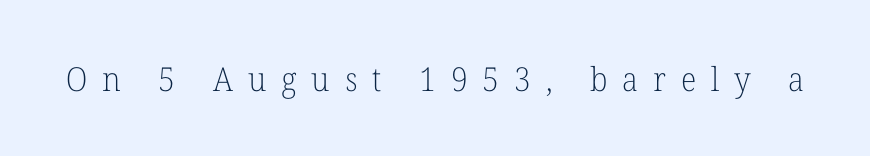
The weight would be labelled regular, book, light, or lighter still. Typographically, this falls in the serif category. Do the characters align in a grid? No, the font is proportional. Any mark beneath the type? The region is blank. Spacing between characters has been opened up far beyond the box default. This is roman type, the default non-slanted kind.
